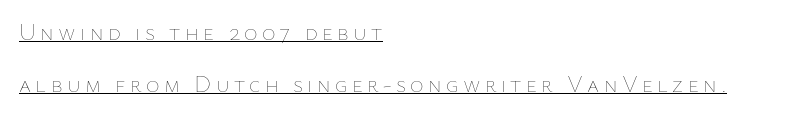
Q: Is the text bold? A: No.
Q: Is the text italic (slanted)? A: No, it is upright.
Q: Is the text underlined? A: Yes.
Q: How is the paragraph aligned? A: Left-aligned.
Q: Is the spacing between lines tight, normal or loose? A: Loose.
